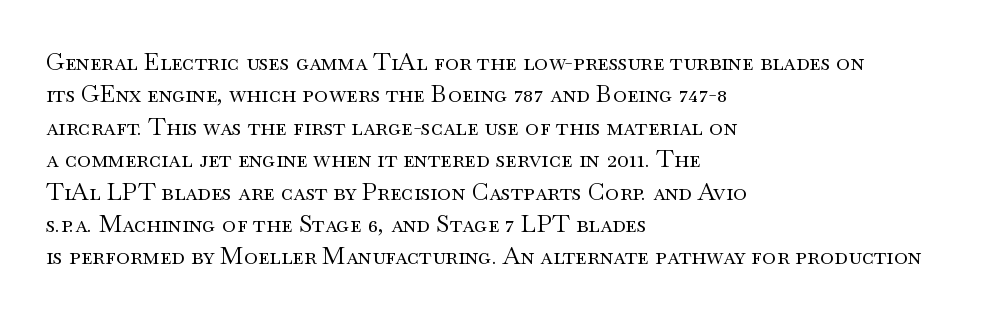
The image shows 24 px text type, upright; set left-aligned, normal line spacing (1.35x), normal letter spacing, not underlined.
